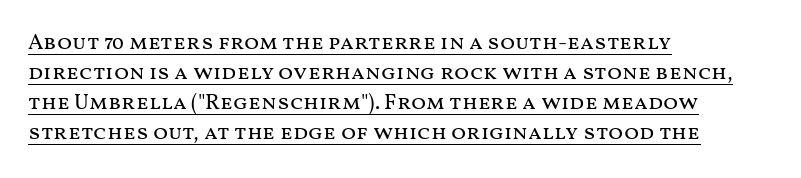
Q: Is the text bold? A: No.
Q: Is the text italic (slanted)? A: No, it is upright.
Q: Is the text underlined? A: Yes.
Q: How is the paragraph aligned? A: Left-aligned.
Q: Is the spacing between letters normal or unusually wide? A: Normal.
Q: Is the spacing between lines tight, normal or loose? A: Normal.
